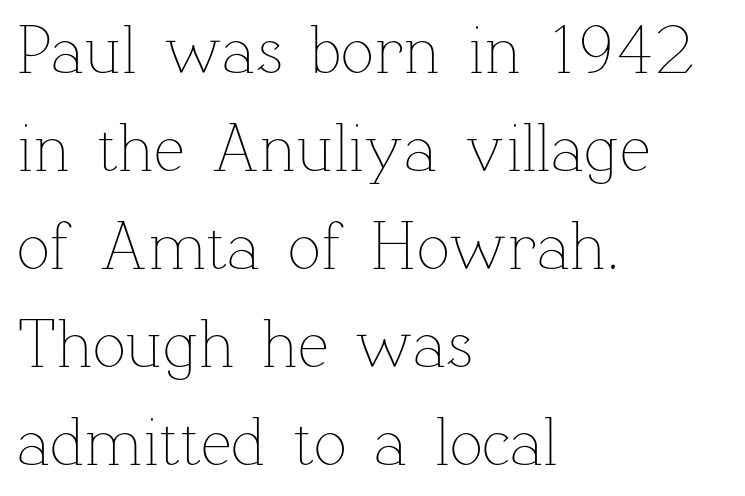
The image shows 69 px thin type, upright; set left-aligned, normal line spacing (1.42x), normal letter spacing, not underlined; low stroke contrast and a medium x-height.
